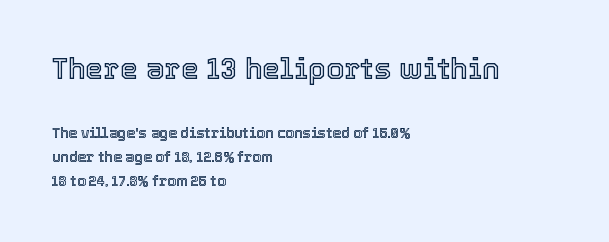
Q: Is the text italic (slanted)? A: No, it is upright.
Q: Is the text underlined? A: No.
Q: How is the paragraph aligned? A: Left-aligned.
Q: Is the spacing between letters normal or unusually wide? A: Normal.
Q: Which block of text is set in a larger size, the first (top) or the second (bottom)? A: The first (top) one.
Q: Width (condensed, normal, or wide)? A: Normal.
Q: x-height? A: Medium.
Q: Monospaced? A: No.
